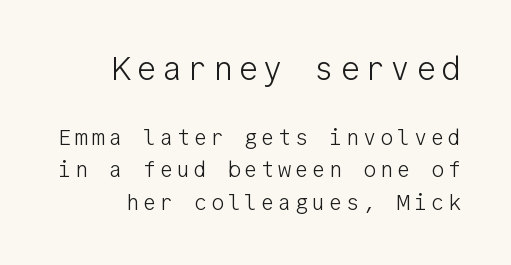
{"serif": "no", "italic": "no", "bold": "no", "weight": "light", "width": "normal", "stroke_contrast": "low", "x_height": "medium", "monospaced": "yes", "underline": "no", "line_spacing": "normal", "line_spacing_ratio": 1.47, "larger_block": "first", "size_ratio": 1.5, "glyph_px": 33}
